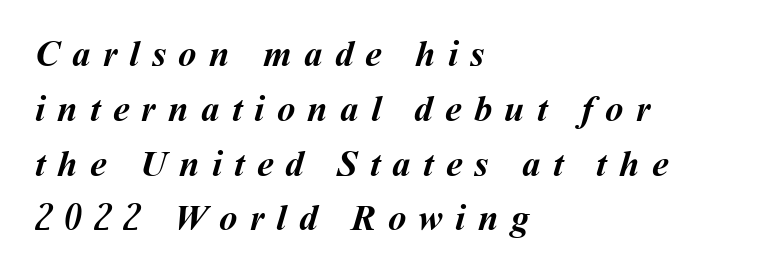
Reading down the column, the eye jumps a familiar distance to each next line. Compared with typical body copy, the letter spacing here is much looser. Pretty heavy lettering here — definitely bold. Every row of glyphs begins at an identical x-position on the left. Lines of text with bare space underneath.
